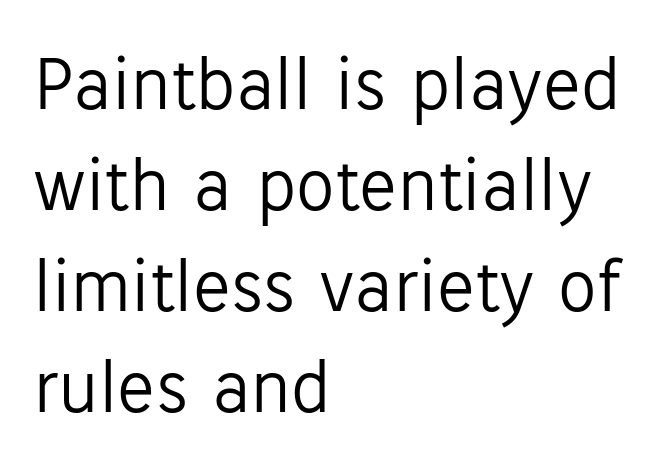
Q: Is the text bold? A: No.
Q: Is the text italic (slanted)? A: No, it is upright.
Q: Is the typeface a serif or a sans-serif typeface? A: Sans-serif.
Q: Is the text underlined? A: No.
Q: How is the paragraph aligned? A: Left-aligned.
Q: Is the spacing between letters normal or unusually wide? A: Normal.
Q: Is the spacing between lines tight, normal or loose? A: Normal.
Q: Width (condensed, normal, or wide)? A: Normal.
Q: Stroke contrast? A: Low.
Q: x-height? A: Medium.
Q: Monospaced? A: No.
